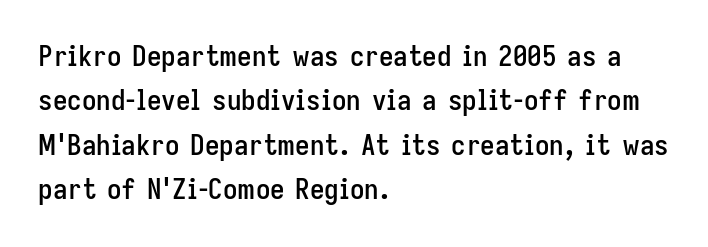
The image shows 29 px condensed sans-serif type, upright; set left-aligned, normal line spacing (1.53x), normal letter spacing, not underlined; low stroke contrast and a medium x-height.
